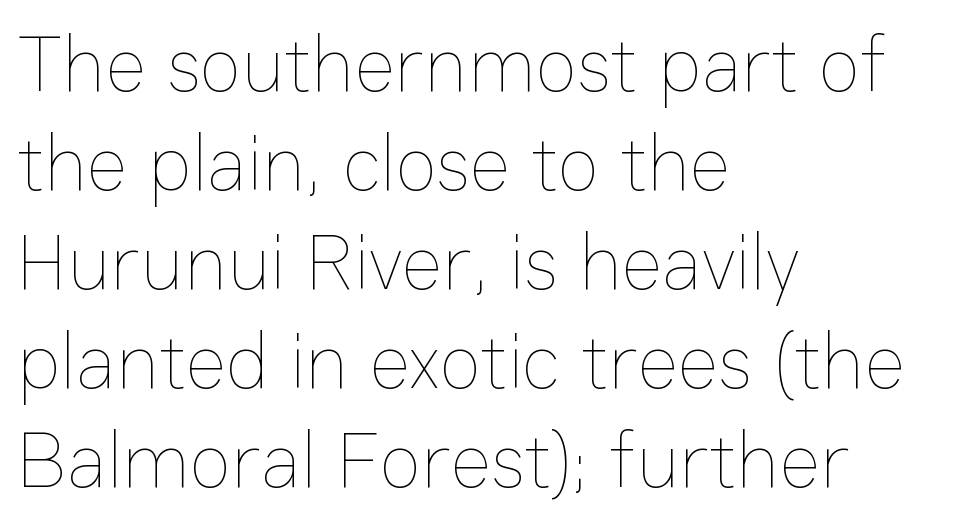
Q: Is the text bold? A: No.
Q: Is the text italic (slanted)? A: No, it is upright.
Q: Is the text underlined? A: No.
Q: How is the paragraph aligned? A: Left-aligned.
Q: Is the spacing between letters normal or unusually wide? A: Normal.
Q: Is the spacing between lines tight, normal or loose? A: Normal.
Q: Width (condensed, normal, or wide)? A: Normal.
Q: Stroke contrast? A: Low.
Q: x-height? A: Medium.
Q: Monospaced? A: No.
